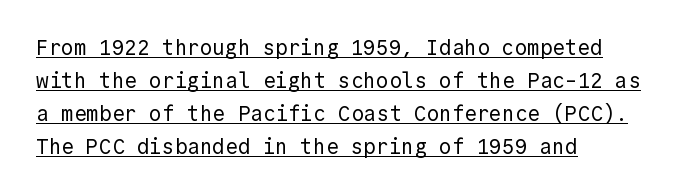
Vertical stems look standard width or narrower in stroke. The axis of the letterforms is exactly vertical. Is there an underline? Yes — a line sits under the letters. The space between consecutive lines is moderate. These lines keep a tight, regular rhythm from letter to letter.
